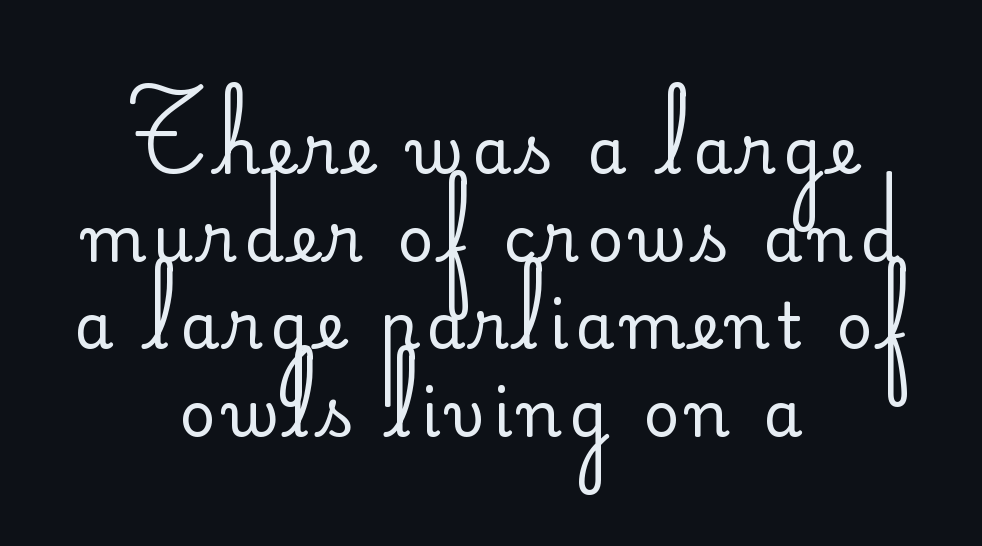
Q: Is the text bold? A: No.
Q: Is the text italic (slanted)? A: No, it is upright.
Q: Is the typeface a serif or a sans-serif typeface? A: Sans-serif.
Q: Is the text underlined? A: No.
Q: How is the paragraph aligned? A: Centered.
Q: Is the spacing between lines tight, normal or loose? A: Normal.
Q: Width (condensed, normal, or wide)? A: Normal.
Q: Stroke contrast? A: Low.
Q: x-height? A: Small.
Q: Monospaced? A: No.
